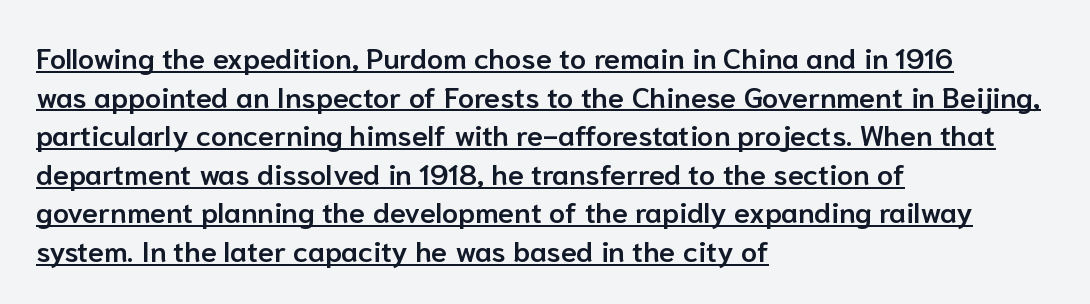
Q: Is the text bold? A: Semi-bold.
Q: Is the text italic (slanted)? A: No, it is upright.
Q: Is the typeface a serif or a sans-serif typeface? A: Sans-serif.
Q: Is the text underlined? A: Yes.
Q: How is the paragraph aligned? A: Left-aligned.
Q: Is the spacing between letters normal or unusually wide? A: Normal.
Q: Is the spacing between lines tight, normal or loose? A: Normal.
Q: Width (condensed, normal, or wide)? A: Normal.
Q: Stroke contrast? A: Low.
Q: x-height? A: Medium.
Q: Monospaced? A: No.
